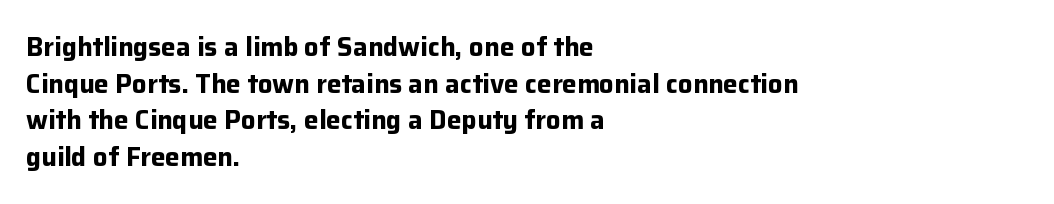
Q: Is the text bold? A: Yes.
Q: Is the text italic (slanted)? A: No, it is upright.
Q: Is the text underlined? A: No.
Q: How is the paragraph aligned? A: Left-aligned.
Q: Is the spacing between letters normal or unusually wide? A: Normal.
Q: Is the spacing between lines tight, normal or loose? A: Normal.
